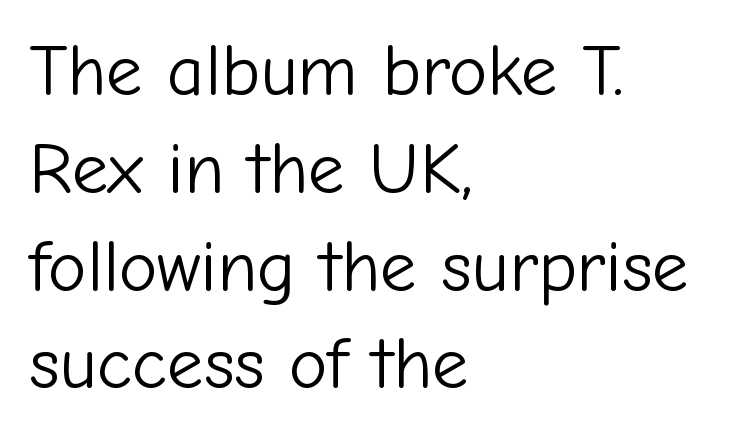
Q: Is the text bold? A: No.
Q: Is the text italic (slanted)? A: No, it is upright.
Q: Is the typeface a serif or a sans-serif typeface? A: Sans-serif.
Q: Is the text underlined? A: No.
Q: How is the paragraph aligned? A: Left-aligned.
Q: Is the spacing between letters normal or unusually wide? A: Normal.
Q: Is the spacing between lines tight, normal or loose? A: Normal.
Q: Width (condensed, normal, or wide)? A: Normal.
Q: Stroke contrast? A: Low.
Q: x-height? A: Medium.
Q: Monospaced? A: No.
